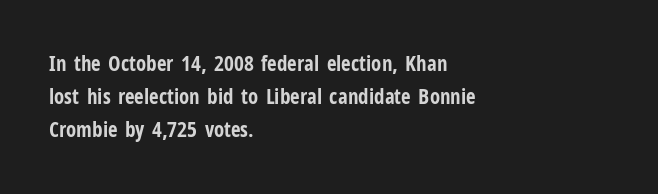
The font is running at its bold setting. Letters rest on an invisible, unmarked baseline. Students, note that the glyphs here touch the page at normal intervals. The rendering anchors every line to the left-hand side.
